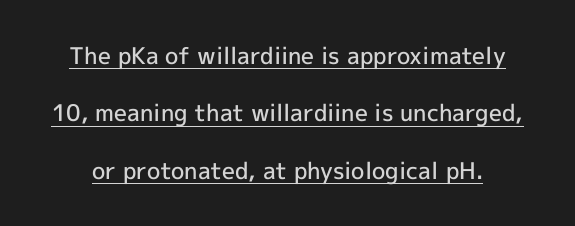
Q: Is the text bold? A: Semi-bold.
Q: Is the text italic (slanted)? A: No, it is upright.
Q: Is the text underlined? A: Yes.
Q: Is the spacing between letters normal or unusually wide? A: Normal.
Q: Is the spacing between lines tight, normal or loose? A: Loose.
